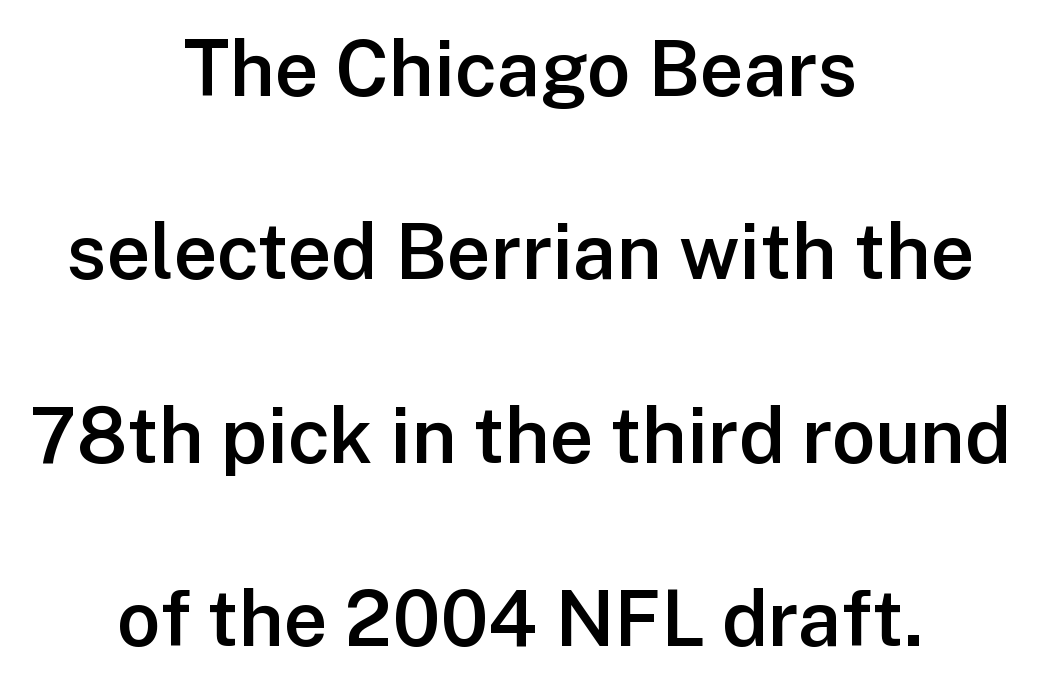
Q: Is the text bold? A: Semi-bold.
Q: Is the text italic (slanted)? A: No, it is upright.
Q: Is the typeface a serif or a sans-serif typeface? A: Sans-serif.
Q: Is the text underlined? A: No.
Q: How is the paragraph aligned? A: Centered.
Q: Is the spacing between letters normal or unusually wide? A: Normal.
Q: Is the spacing between lines tight, normal or loose? A: Loose.
Q: Width (condensed, normal, or wide)? A: Normal.
Q: Stroke contrast? A: Low.
Q: x-height? A: Medium.
Q: Monospaced? A: No.
